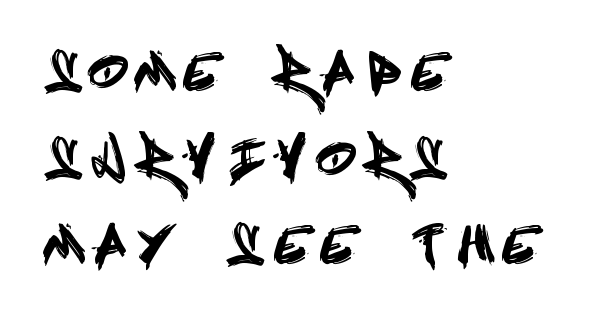
Q: Is the text italic (slanted)? A: Yes.
Q: Is the typeface a serif or a sans-serif typeface? A: Sans-serif.
Q: Is the text underlined? A: No.
Q: How is the paragraph aligned? A: Left-aligned.
Q: Is the spacing between letters normal or unusually wide? A: Unusually wide.
Q: Width (condensed, normal, or wide)? A: Condensed.
Q: x-height? A: Large.
